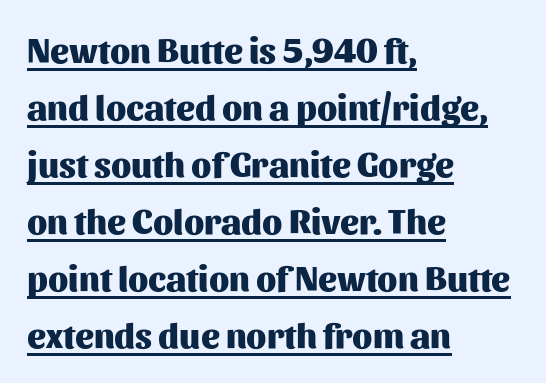
Q: Is the text bold? A: Yes.
Q: Is the text italic (slanted)? A: No, it is upright.
Q: Is the typeface a serif or a sans-serif typeface? A: Sans-serif.
Q: Is the text underlined? A: Yes.
Q: How is the paragraph aligned? A: Left-aligned.
Q: Is the spacing between letters normal or unusually wide? A: Normal.
Q: Is the spacing between lines tight, normal or loose? A: Normal.
Q: Width (condensed, normal, or wide)? A: Normal.
Q: Stroke contrast? A: Medium.
Q: x-height? A: Medium.
Q: Monospaced? A: No.
